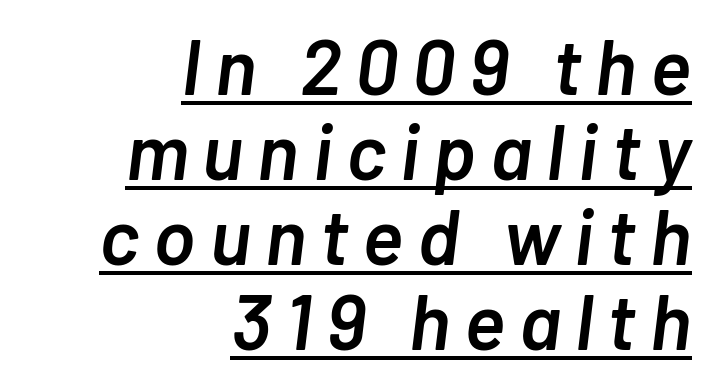
{"italic": "yes", "lean": "right", "slant_degrees": 7, "bold": "semi", "weight": "semibold", "width": "normal", "stroke_contrast": "low", "x_height": "medium", "monospaced": "no", "underline": "yes", "align": "right", "line_spacing": "tight", "line_spacing_ratio": 1.09, "glyph_px": 78}
